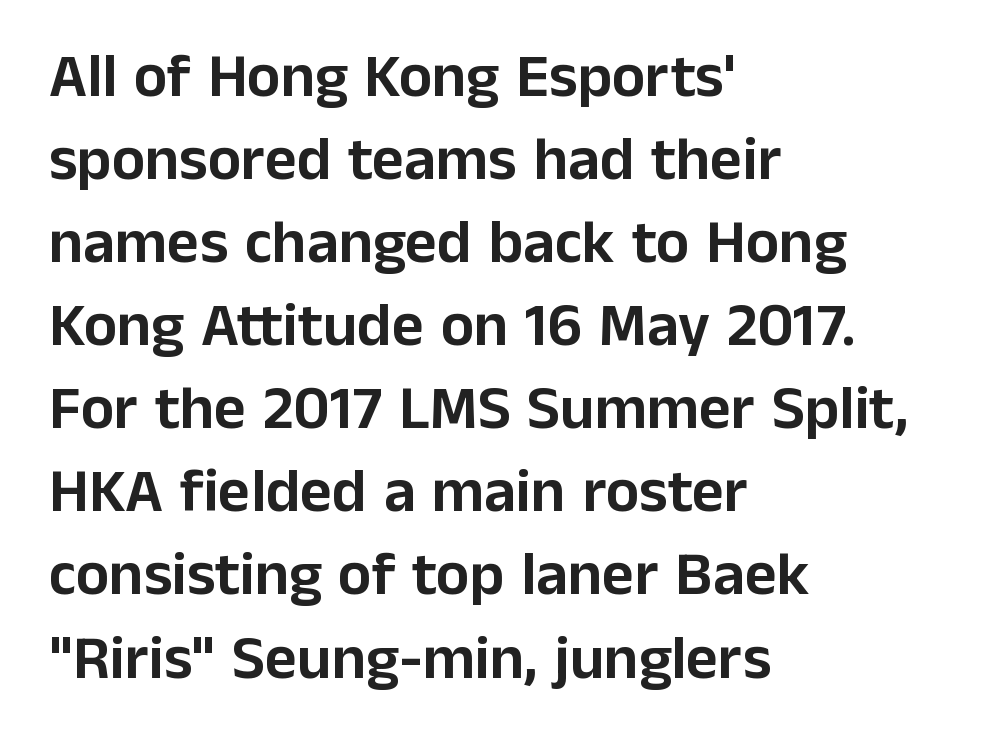
Honestly, there is no underline to notice here at all. The face used here is proportionally spaced, like ordinary book or web type. Regarding serifs, this sample does without them. The tracking reads as untouched default to a designer's eye.
